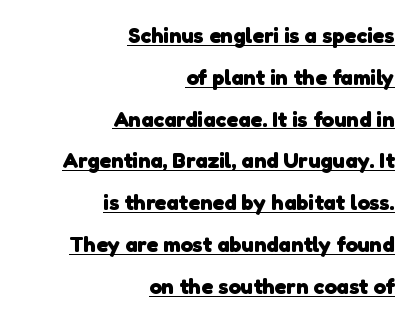
{"bold": "yes", "underline": "yes", "align": "right", "line_spacing": "loose", "line_spacing_ratio": 1.9, "letter_spacing": "normal", "letter_spacing_em": 0.0, "glyph_px": 22}
